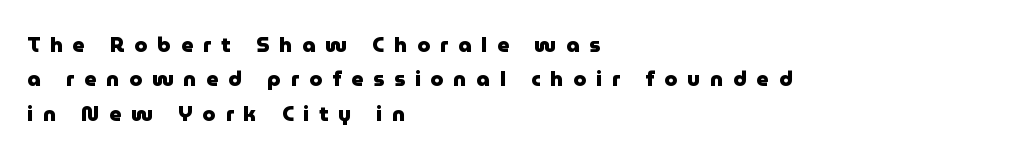
Italic: no, the glyphs are upright roman. The line-height multiplier appears to be the usual default. Each word looks stretched out because of the extra space between its letters. The passage shown is not underscored anywhere. Line beginnings align vertically; line endings do not. Summary of weight: heavy, a full bold.
